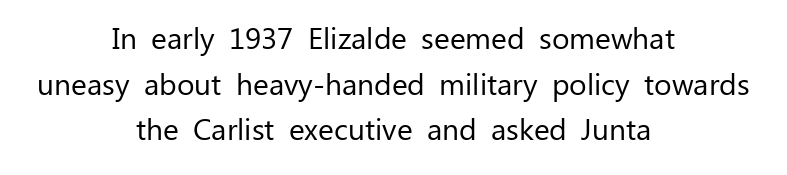
The image shows 30 px regular-weight sans-serif type, upright; set centered, normal line spacing (1.52x), normal letter spacing, not underlined; low stroke contrast and a medium x-height.
